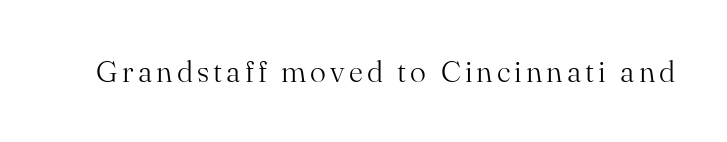
{"serif": "yes", "italic": "no", "bold": "no", "weight": "light", "width": "normal", "stroke_contrast": "medium", "x_height": "small", "monospaced": "no", "underline": "no", "glyph_px": 30}
